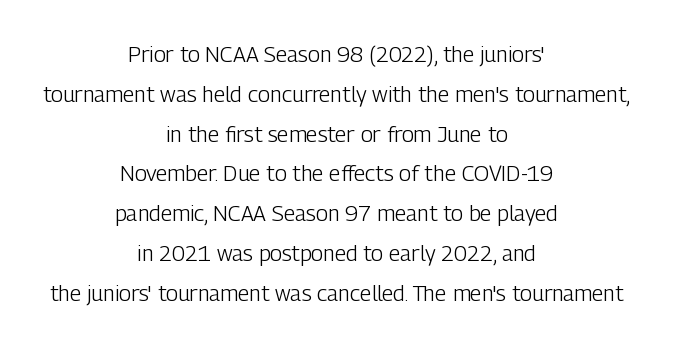
The image shows 22 px text type, upright; set centered, line spacing 1.81x, normal letter spacing, not underlined.
